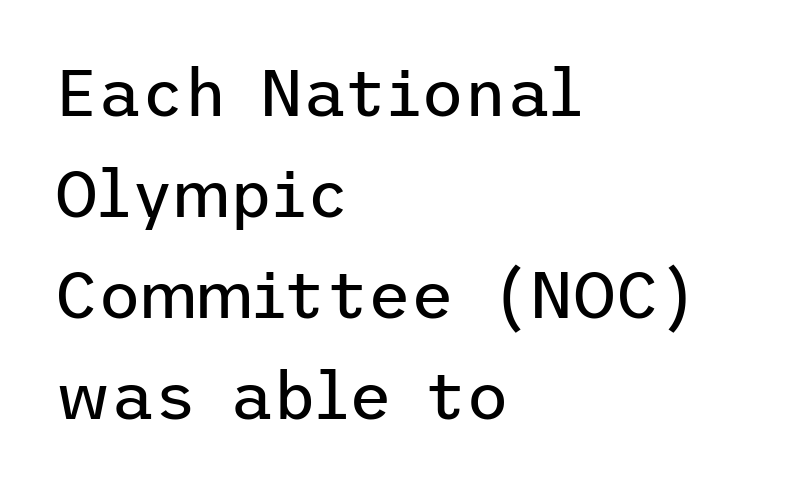
Q: Is the text bold? A: No.
Q: Is the text italic (slanted)? A: No, it is upright.
Q: Is the typeface a serif or a sans-serif typeface? A: Sans-serif.
Q: Is the text underlined? A: No.
Q: How is the paragraph aligned? A: Left-aligned.
Q: Is the spacing between letters normal or unusually wide? A: Normal.
Q: Is the spacing between lines tight, normal or loose? A: Normal.
Q: Width (condensed, normal, or wide)? A: Normal.
Q: Stroke contrast? A: Low.
Q: x-height? A: Medium.
